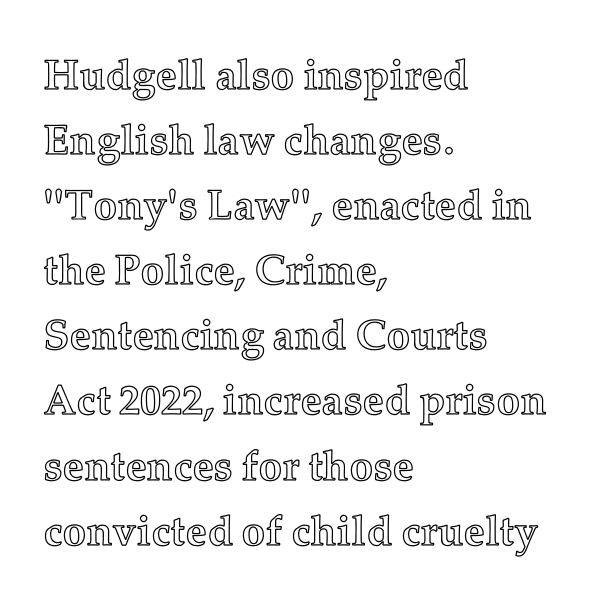
Character widths vary here, with narrow letters taking less room than wide ones. Upright lettering throughout. Vertical spacing — default. Caption: standard tracking, unaltered. The passage is arranged the way most books set body copy — flush left. The area under the type is left untouched.
